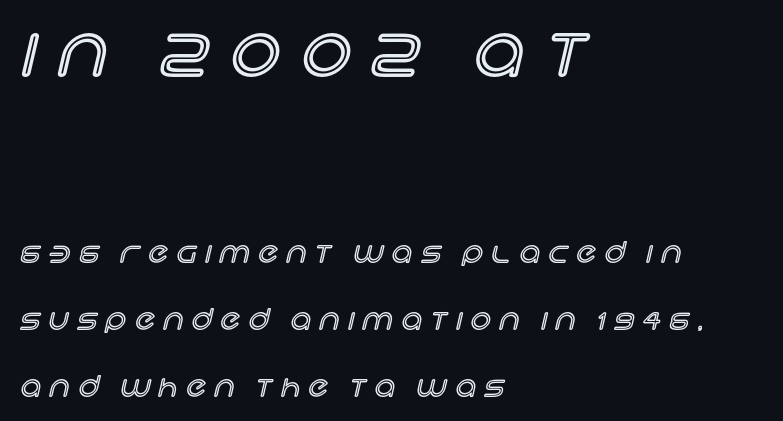
The image shows 69 px text type; set left-aligned, loose line spacing (2.39x), unusually wide letter spacing (+0.32 em), not underlined; the first (top) block is 2.46x larger; a large x-height.
